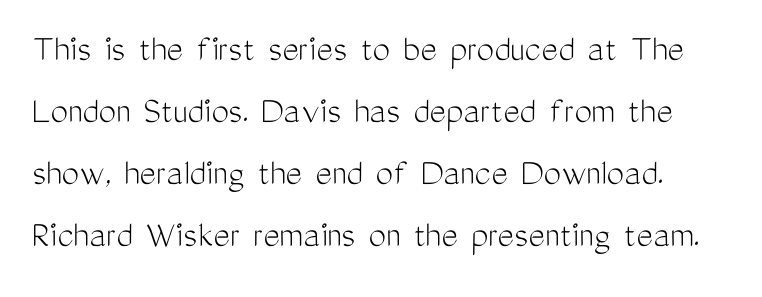
The image shows 39 px light, condensed sans-serif type, upright; set normal line spacing (1.59x), normal letter spacing, not underlined; medium stroke contrast and a medium x-height.
